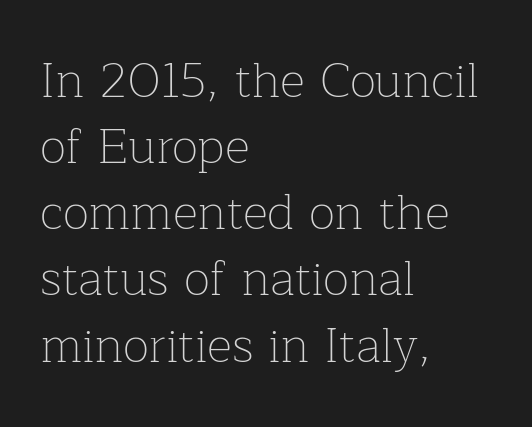
Q: Is the text bold? A: No.
Q: Is the text italic (slanted)? A: No, it is upright.
Q: Is the typeface a serif or a sans-serif typeface? A: Serif.
Q: Is the text underlined? A: No.
Q: How is the paragraph aligned? A: Left-aligned.
Q: Is the spacing between letters normal or unusually wide? A: Normal.
Q: Is the spacing between lines tight, normal or loose? A: Normal.
Q: Width (condensed, normal, or wide)? A: Normal.
Q: Stroke contrast? A: Low.
Q: x-height? A: Medium.
Q: Monospaced? A: No.
